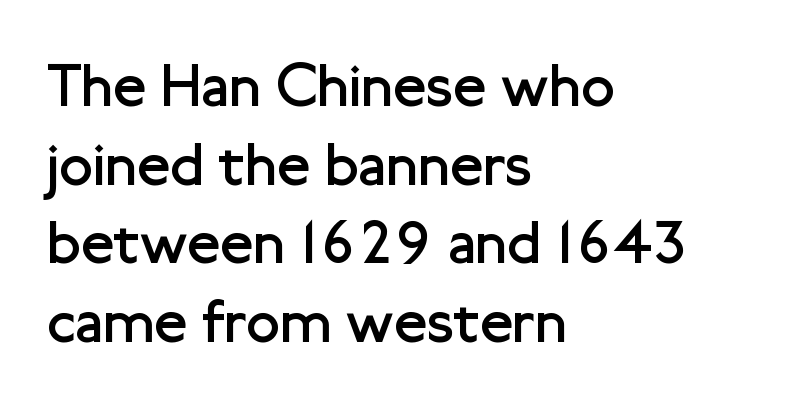
The image shows 61 px regular-weight sans-serif type, upright; set left-aligned, normal line spacing (1.29x), normal letter spacing, not underlined; low stroke contrast and a medium x-height.
